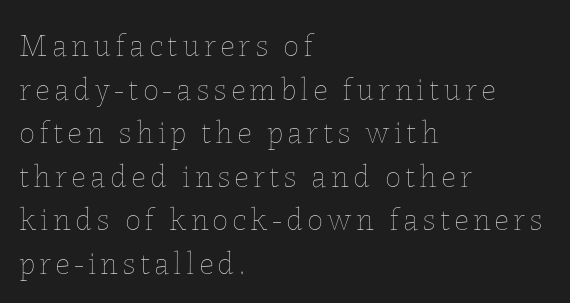
The image shows 32 px thin type, upright; set left-aligned, normal line spacing (1.36x), not underlined; low stroke contrast and a medium x-height.
